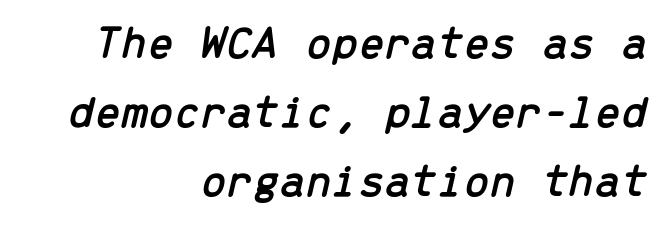
{"italic": "yes", "lean": "right", "slant_degrees": 13, "width": "normal", "stroke_contrast": "low", "x_height": "medium", "monospaced": "yes", "underline": "no", "align": "right", "line_spacing": "normal", "line_spacing_ratio": 1.47, "letter_spacing": "normal", "letter_spacing_em": 0.0, "glyph_px": 47}
